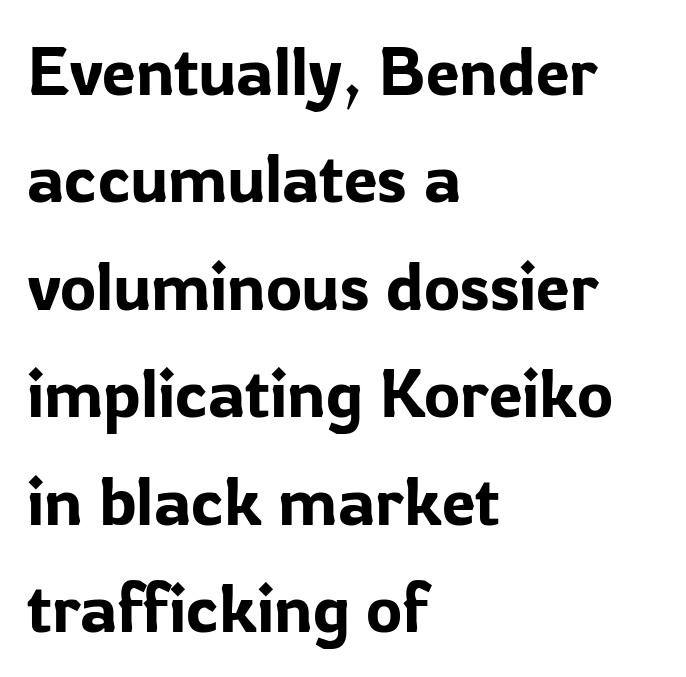
{"serif": "no", "italic": "no", "width": "normal", "stroke_contrast": "low", "x_height": "medium", "monospaced": "no", "underline": "no", "align": "left", "line_spacing": "normal", "line_spacing_ratio": 1.58, "letter_spacing": "normal", "letter_spacing_em": 0.0, "glyph_px": 68}
